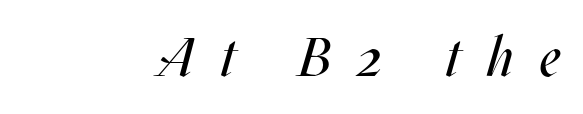
The typeface has the unassuming heft of standard copy or less. These lines are rendered in a variable-pitch font. The whole block is typeset with a tilt. Honestly, there is no underline to notice here at all. The compositor pushed each line to the right boundary.
